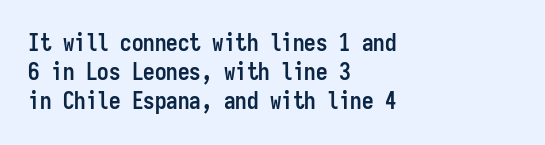
Is the block centered? No — it sits flush against the left margin. Strong, thick strokes mark this as bold type. Plain, unruled lines of type. Nothing unusual about the tracking: characters are spaced as the font intends. When letters stand straight like this, we call the style roman or upright. One glance says typical: line gaps are just what's usual.
